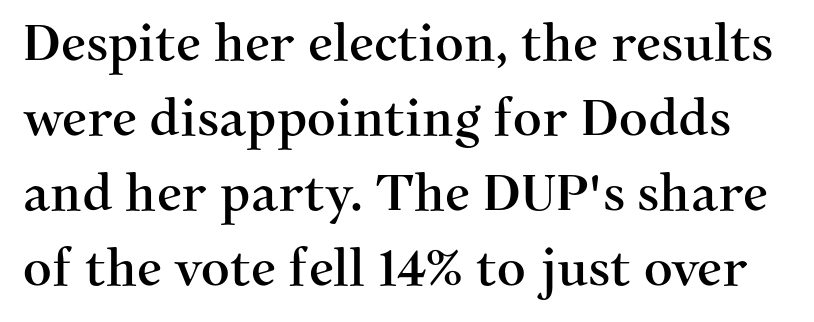
The gap between lines stays unmarked. Posture: upright roman. Is the letter spacing exaggerated? No — it looks like the ordinary default. The face used here is proportionally spaced, like ordinary book or web type. Whoever set this chose a conventional vertical rhythm.
